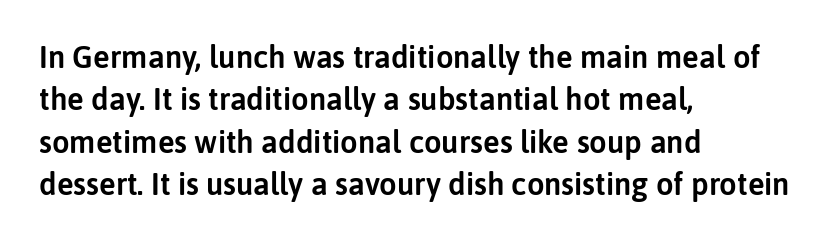
Q: Is the text italic (slanted)? A: No, it is upright.
Q: Is the typeface a serif or a sans-serif typeface? A: Sans-serif.
Q: Is the text underlined? A: No.
Q: How is the paragraph aligned? A: Left-aligned.
Q: Is the spacing between letters normal or unusually wide? A: Normal.
Q: Is the spacing between lines tight, normal or loose? A: Normal.
Q: Width (condensed, normal, or wide)? A: Normal.
Q: Stroke contrast? A: Low.
Q: x-height? A: Medium.
Q: Monospaced? A: No.
